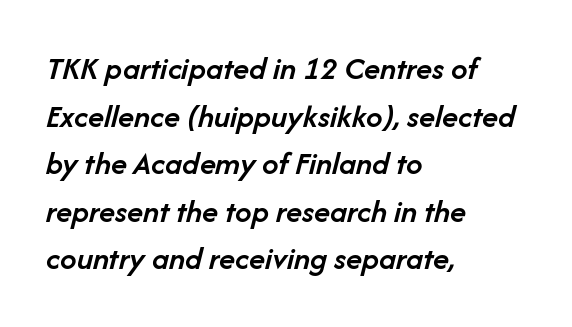
Q: Is the text bold? A: Semi-bold.
Q: Is the text italic (slanted)? A: Yes, it leans right by about 14 degrees.
Q: Is the text underlined? A: No.
Q: How is the paragraph aligned? A: Left-aligned.
Q: Is the spacing between letters normal or unusually wide? A: Normal.
Q: Is the spacing between lines tight, normal or loose? A: Normal.
Q: Width (condensed, normal, or wide)? A: Normal.
Q: Stroke contrast? A: Low.
Q: x-height? A: Medium.
Q: Monospaced? A: No.
